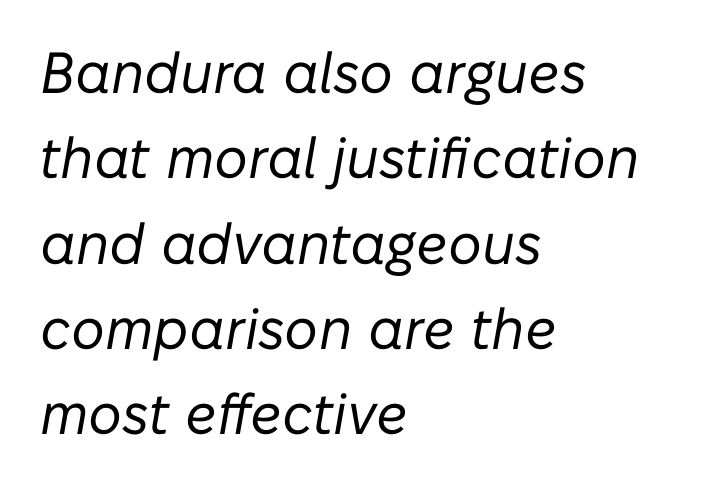
The image shows 58 px regular-weight type, italic (leaning right); set left-aligned, normal line spacing (1.47x), normal letter spacing, not underlined; low stroke contrast and a medium x-height.
